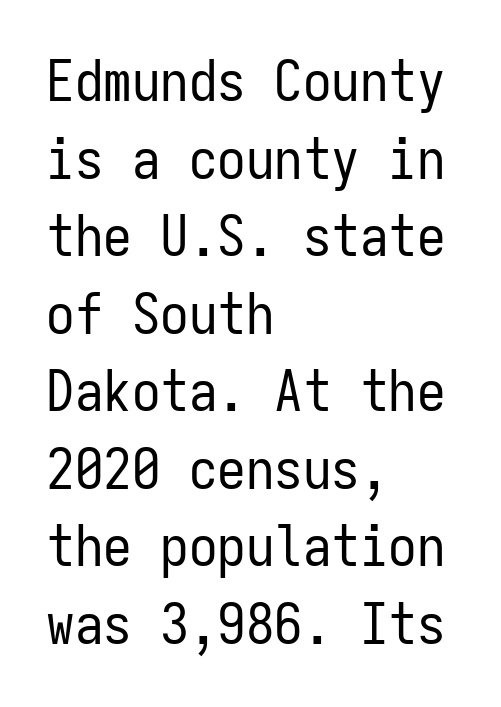
The image shows 57 px regular-weight, condensed sans-serif type, upright, monospaced; set left-aligned, normal line spacing (1.36x), normal letter spacing, not underlined; low stroke contrast and a medium x-height.
